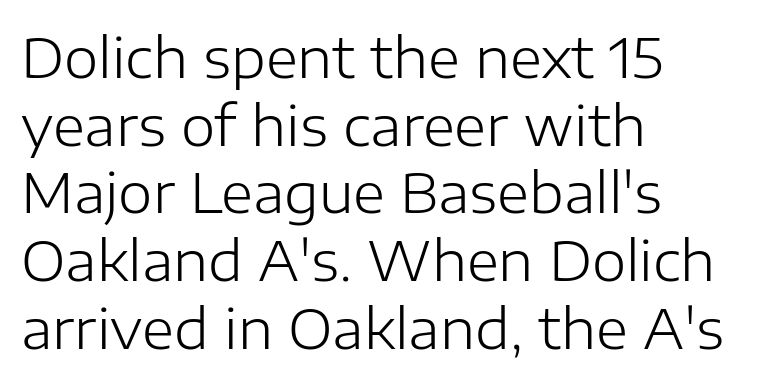
The image shows 55 px light sans-serif type, upright; set left-aligned, line spacing 1.23x, normal letter spacing, not underlined; low stroke contrast and a medium x-height.
